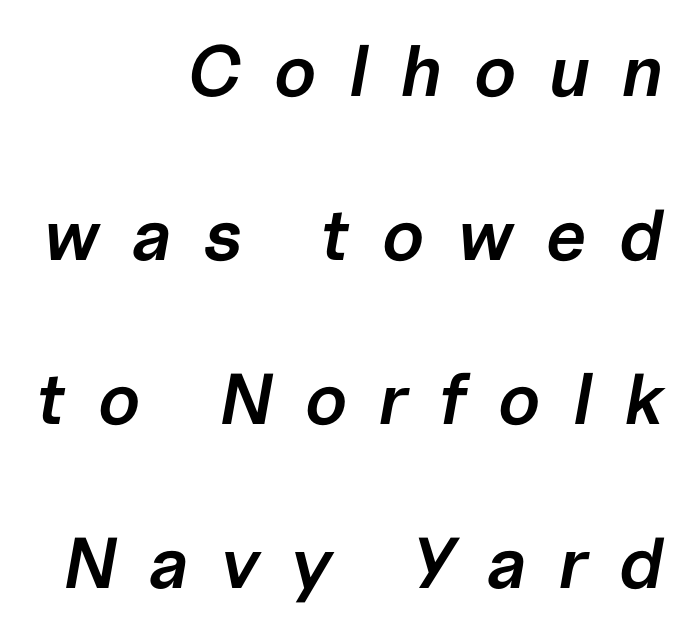
The lines in this sample share a right terminus and differ only in where they begin. In terms of posture, this sample is oblique. The words here are not underlined. On the weight axis this lands at semibold, roughly 600. There is plenty of visible air inserted between adjacent glyphs. Each letter keeps its own natural width here, so spacing adapts to shape.
